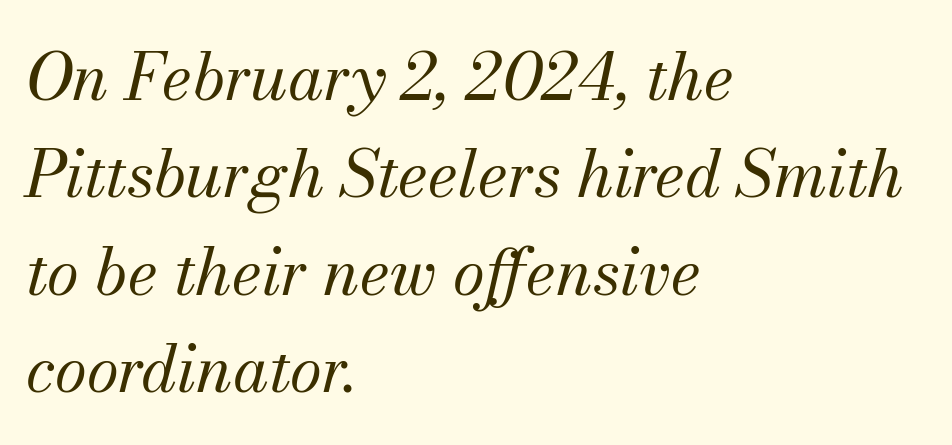
Looks like regular typesetting: each glyph gets only the width it needs. The lines sit at an ordinary, default distance from one another. In terms of letterform style, serifs are clearly present. Check the space under the baseline: it is left empty. Letter spacing: default.
